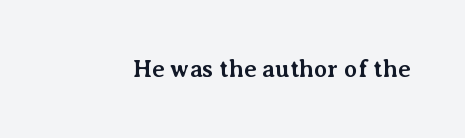
{"italic": "no", "bold": "yes", "underline": "no", "letter_spacing": "normal", "letter_spacing_em": 0.0, "glyph_px": 24}
